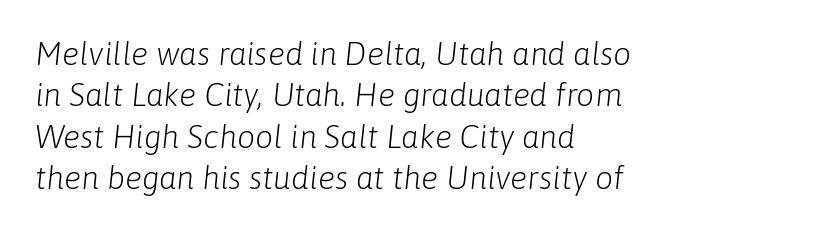
{"italic": "yes", "lean": "right", "slant_degrees": 6, "bold": "no", "weight": "light", "width": "normal", "stroke_contrast": "low", "x_height": "medium", "monospaced": "no", "underline": "no", "align": "left", "line_spacing": "normal", "line_spacing_ratio": 1.29, "letter_spacing": "normal", "letter_spacing_em": 0.0, "glyph_px": 32}
